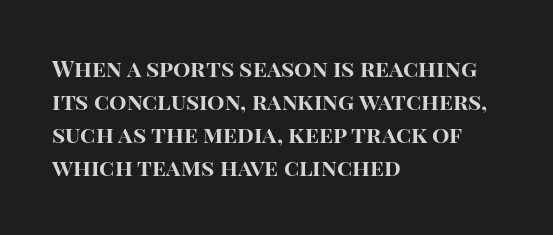
Q: Is the text bold? A: Yes.
Q: Is the text italic (slanted)? A: No, it is upright.
Q: Is the text underlined? A: No.
Q: How is the paragraph aligned? A: Left-aligned.
Q: Is the spacing between letters normal or unusually wide? A: Normal.
Q: Is the spacing between lines tight, normal or loose? A: Normal.
